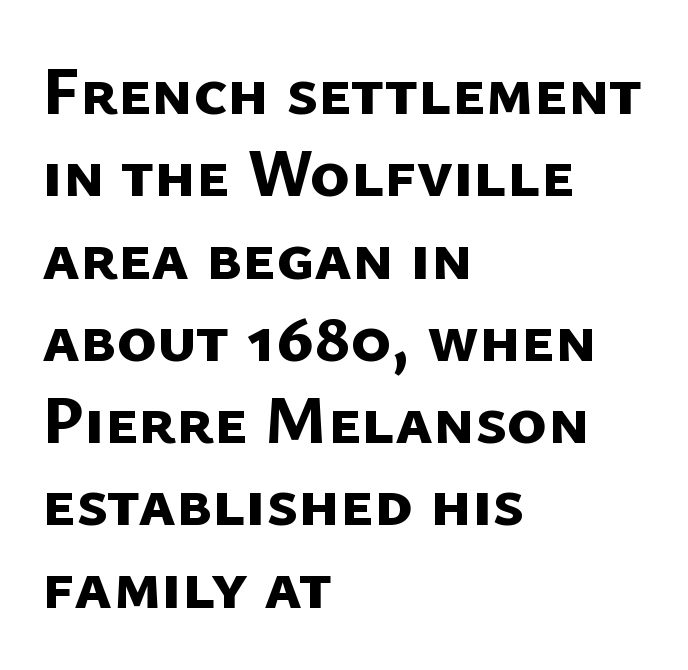
{"serif": "no", "bold": "yes", "weight": "bold", "width": "normal", "stroke_contrast": "low", "x_height": "medium", "monospaced": "no", "underline": "no", "align": "left", "line_spacing_ratio": 1.21, "letter_spacing": "normal", "letter_spacing_em": 0.0, "glyph_px": 68}
